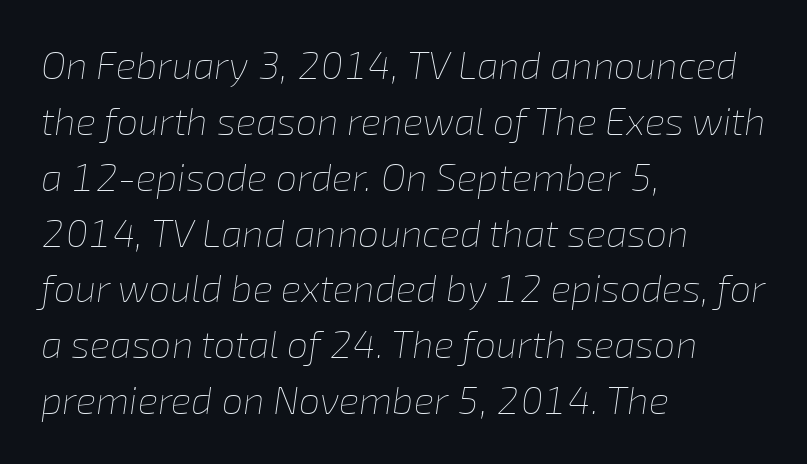
The image shows 38 px thin type, italic (leaning right); set left-aligned, normal line spacing (1.47x), normal letter spacing, not underlined; low stroke contrast and a medium x-height.
